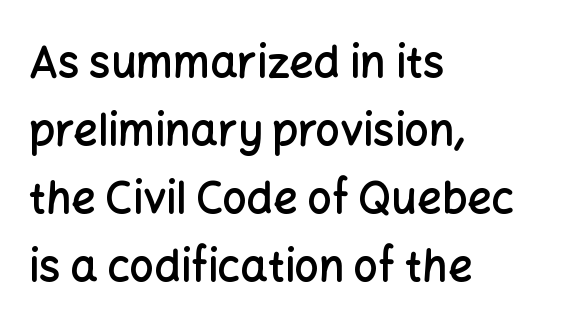
You could not count columns in this text — the font is proportionally spaced. Nobody touched the tracking dial on this one. Its strokes are somewhat broadened, the hallmark of semibold type. Where is the straight margin? On the left. Is there much room between lines? A standard amount, neither cramped nor airy.
